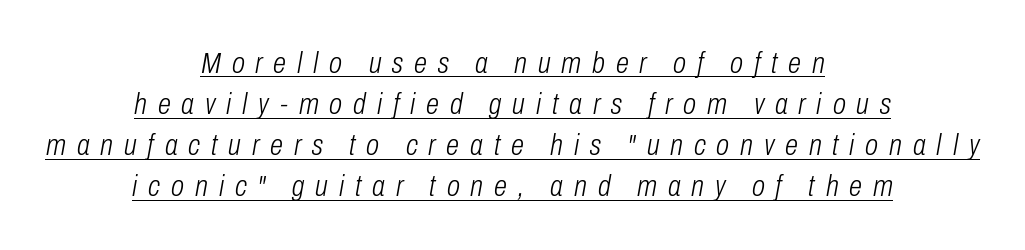
{"italic": "yes", "lean": "right", "slant_degrees": 10, "bold": "no", "weight": "light", "width": "condensed", "stroke_contrast": "low", "x_height": "medium", "monospaced": "no", "underline": "yes", "align": "center", "line_spacing": "normal", "line_spacing_ratio": 1.37, "letter_spacing": "wide", "letter_spacing_em": 0.36, "glyph_px": 30}
